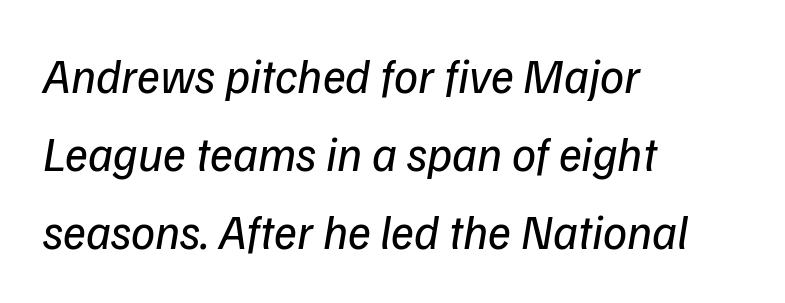
Q: Is the text bold? A: No.
Q: Is the text italic (slanted)? A: Yes, it leans right by about 9 degrees.
Q: Is the text underlined? A: No.
Q: How is the paragraph aligned? A: Left-aligned.
Q: Is the spacing between letters normal or unusually wide? A: Normal.
Q: Is the spacing between lines tight, normal or loose? A: Normal.
Q: Width (condensed, normal, or wide)? A: Normal.
Q: Stroke contrast? A: Low.
Q: x-height? A: Medium.
Q: Monospaced? A: No.
